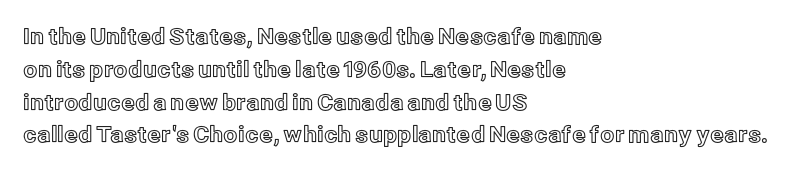
{"italic": "no", "underline": "no", "align": "left", "line_spacing": "normal", "line_spacing_ratio": 1.49, "letter_spacing": "normal", "letter_spacing_em": 0.0, "glyph_px": 22}
